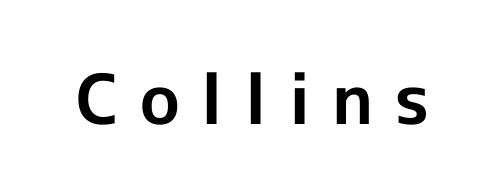
The image shows 69 px bold sans-serif type, upright; set unusually wide letter spacing (+0.3 em), not underlined; a medium x-height.
